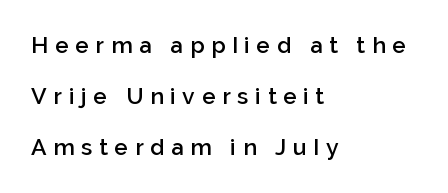
{"italic": "no", "bold": "semi", "underline": "no", "align": "left", "line_spacing": "loose", "line_spacing_ratio": 2.22, "letter_spacing": "wide", "letter_spacing_em": 0.29, "glyph_px": 23}
